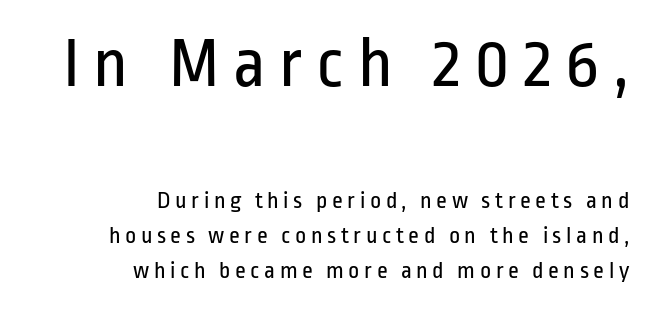
Baseline-to-baseline distance is the conventional proportion of letter height. Unlike italic type, these characters show no tilt at all. Compared with a typical body face, this is equally light or lighter still. The gap between lines stays unmarked. In terms of letterform style, serifs are entirely absent.
